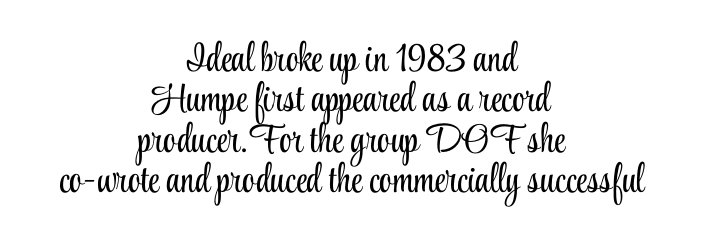
{"serif": "yes", "bold": "no", "weight": "light", "width": "condensed", "stroke_contrast": "low", "x_height": "small", "monospaced": "no", "underline": "no", "align": "center", "line_spacing": "tight", "line_spacing_ratio": 1.01, "letter_spacing": "normal", "letter_spacing_em": 0.0, "glyph_px": 40}
